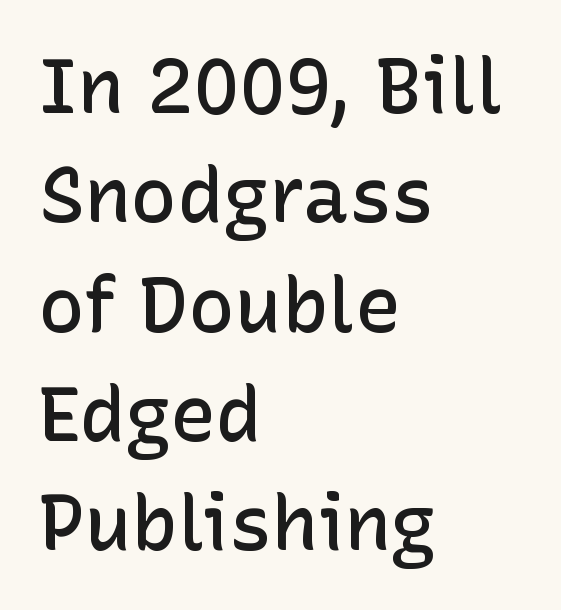
Every letter is mildly thick-stroked: semibold rather than bold. A typesetter would mark this as roman, not italic. Honestly, there is no underline to notice here at all. Does extra space separate the letters? No, they use regular spacing. This rendering employs a face without finishing strokes, i.e., a sans-serif. Reading down the column, the eye jumps a familiar distance to each next line.
